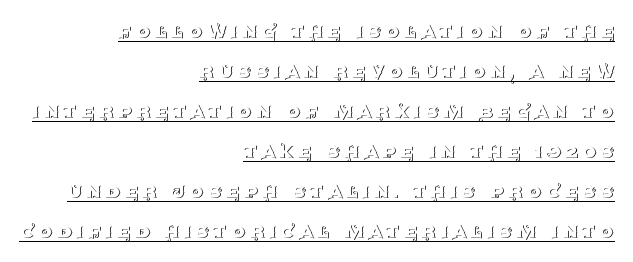
{"italic": "no", "bold": "no", "underline": "yes", "align": "right", "line_spacing_ratio": 1.74, "glyph_px": 23}
